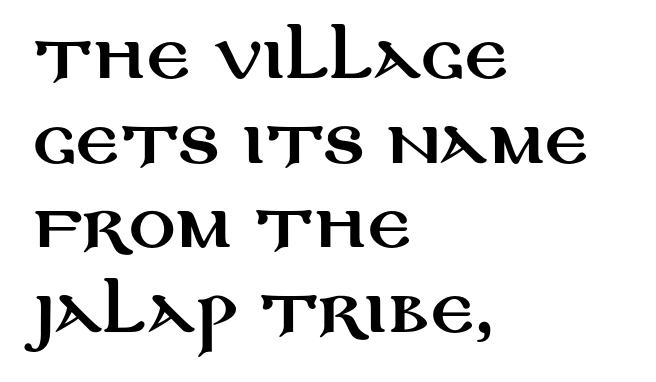
Q: Is the text italic (slanted)? A: No, it is upright.
Q: Is the typeface a serif or a sans-serif typeface? A: Sans-serif.
Q: Is the text underlined? A: No.
Q: How is the paragraph aligned? A: Left-aligned.
Q: Is the spacing between letters normal or unusually wide? A: Normal.
Q: Is the spacing between lines tight, normal or loose? A: Normal.
Q: Width (condensed, normal, or wide)? A: Wide.
Q: Stroke contrast? A: Medium.
Q: x-height? A: Large.
Q: Monospaced? A: No.
